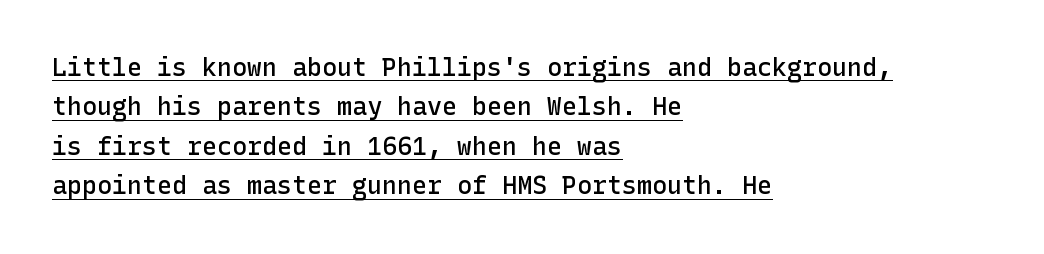
The image shows 25 px text type, upright; set left-aligned, normal line spacing (1.58x), normal letter spacing, underlined.
